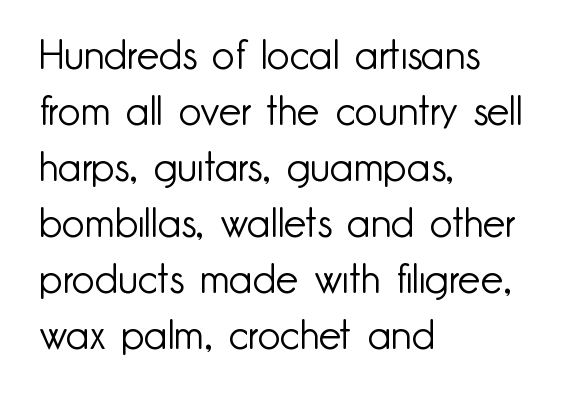
Q: Is the text bold? A: No.
Q: Is the text italic (slanted)? A: No, it is upright.
Q: Is the typeface a serif or a sans-serif typeface? A: Sans-serif.
Q: Is the text underlined? A: No.
Q: How is the paragraph aligned? A: Left-aligned.
Q: Is the spacing between letters normal or unusually wide? A: Normal.
Q: Is the spacing between lines tight, normal or loose? A: Normal.
Q: Width (condensed, normal, or wide)? A: Normal.
Q: Stroke contrast? A: Low.
Q: x-height? A: Small.
Q: Monospaced? A: No.
